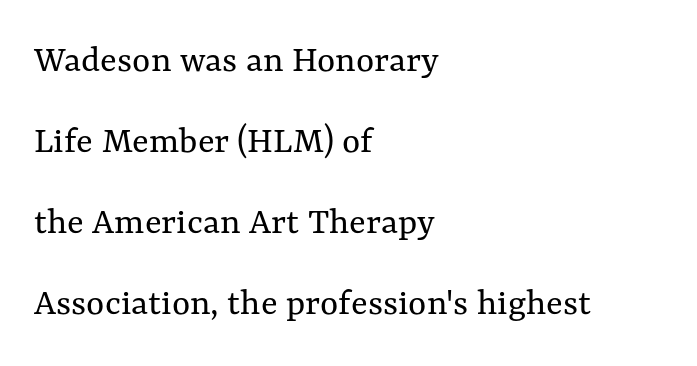
{"italic": "no", "bold": "no", "weight": "regular", "width": "normal", "stroke_contrast": "medium", "x_height": "medium", "monospaced": "no", "underline": "no", "align": "left", "line_spacing": "loose", "line_spacing_ratio": 2.08, "letter_spacing": "normal", "letter_spacing_em": 0.0, "glyph_px": 39}
